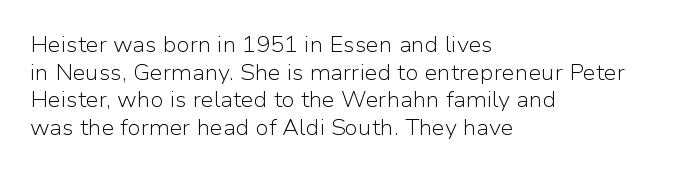
{"italic": "no", "bold": "no", "underline": "no", "align": "left", "line_spacing": "normal", "line_spacing_ratio": 1.32, "letter_spacing": "normal", "letter_spacing_em": 0.0, "glyph_px": 21}
